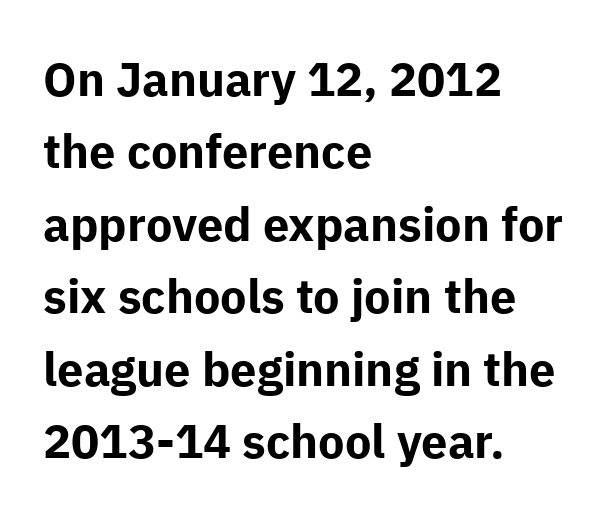
Every character sits straight up, as roman type does. Students, observe: this is what conventionally led text looks like. The type is set solid horizontally, with unmodified tracking. Is the block centered? No — it sits flush against the left margin. Check where the strokes stop: nothing finishes them off — pure sans. In terms of weight, the rendering is a true, heavy bold.
